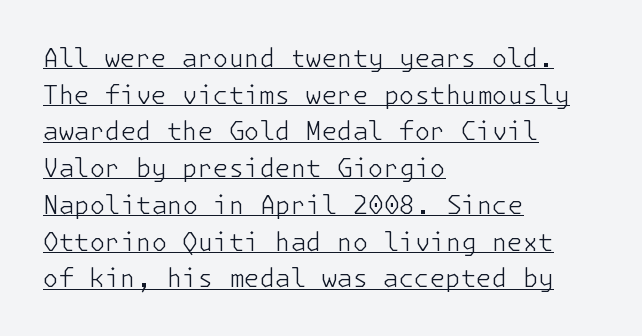
This rendering uses left alignment, leaving the right contour irregular. Quick note: interline space is typical. Default kerning and tracking; the words read as compact shapes. Notice how a bar underscores the lettering throughout. Posture: upright roman.
